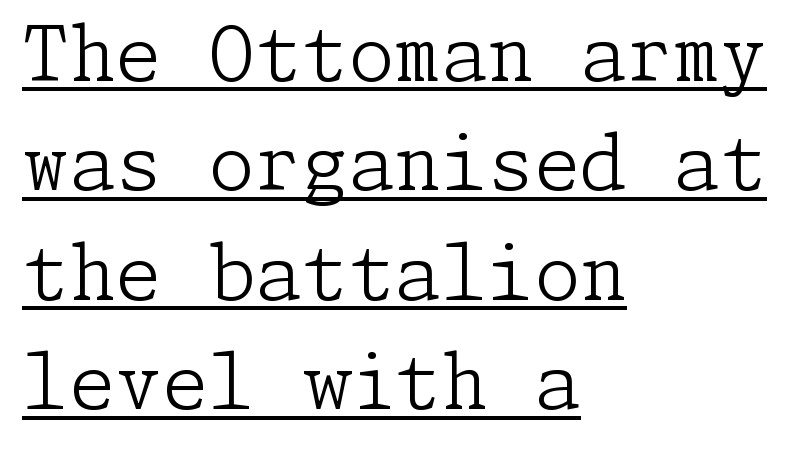
{"serif": "yes", "italic": "no", "bold": "no", "weight": "light", "width": "normal", "stroke_contrast": "low", "x_height": "medium", "underline": "yes", "align": "left", "line_spacing": "normal", "line_spacing_ratio": 1.46, "letter_spacing": "normal", "letter_spacing_em": 0.0, "glyph_px": 75}
